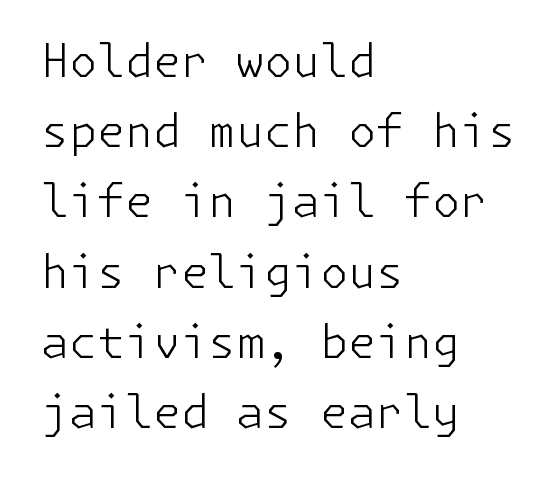
The image shows 45 px light sans-serif type, upright; set left-aligned, normal line spacing (1.56x), normal letter spacing, not underlined; low stroke contrast and a medium x-height.
